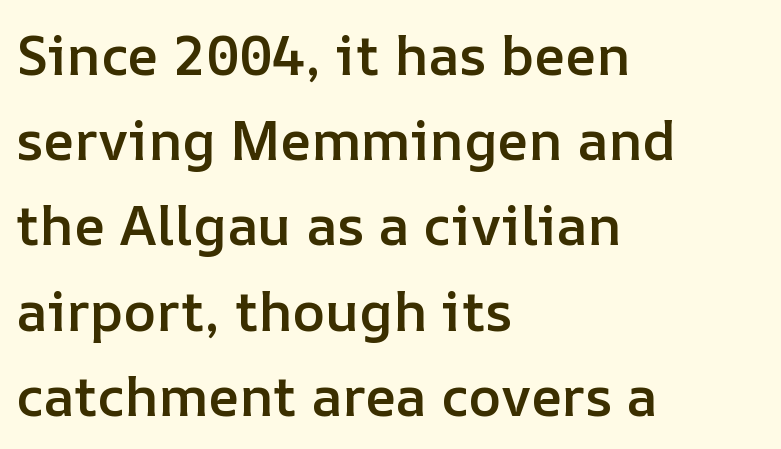
Q: Is the text bold? A: Semi-bold.
Q: Is the text italic (slanted)? A: No, it is upright.
Q: Is the text underlined? A: No.
Q: How is the paragraph aligned? A: Left-aligned.
Q: Is the spacing between letters normal or unusually wide? A: Normal.
Q: Is the spacing between lines tight, normal or loose? A: Normal.
Q: Width (condensed, normal, or wide)? A: Normal.
Q: Stroke contrast? A: Low.
Q: x-height? A: Medium.
Q: Monospaced? A: No.
